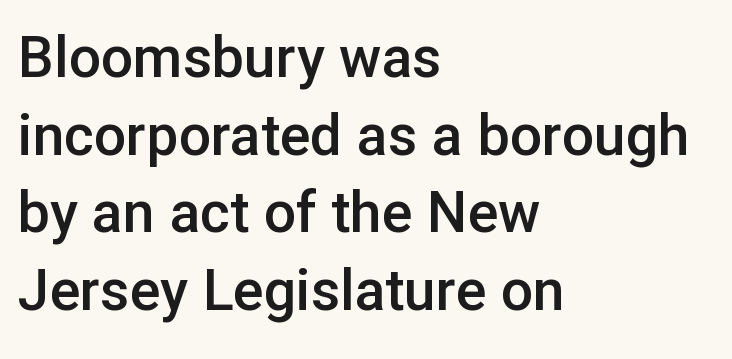
The image shows 57 px semibold sans-serif type, upright; set left-aligned, normal line spacing (1.36x), normal letter spacing, not underlined; low stroke contrast and a medium x-height.
